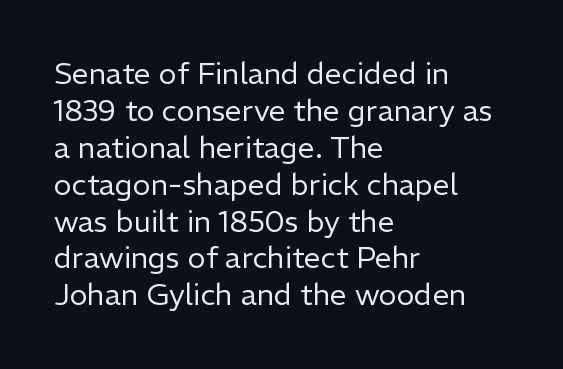
{"serif": "no", "italic": "no", "bold": "no", "weight": "regular", "width": "normal", "stroke_contrast": "low", "x_height": "medium", "monospaced": "no", "underline": "no", "align": "left", "line_spacing_ratio": 1.23, "letter_spacing": "normal", "letter_spacing_em": 0.0, "glyph_px": 30}
